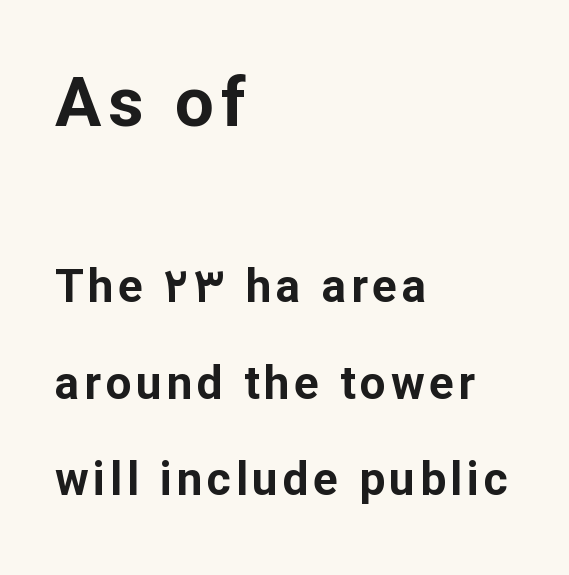
{"serif": "no", "italic": "no", "bold": "yes", "weight": "bold", "width": "normal", "stroke_contrast": "low", "x_height": "medium", "monospaced": "no", "underline": "no", "align": "left", "line_spacing": "loose", "line_spacing_ratio": 2.09, "larger_block": "first", "size_ratio": 1.5, "glyph_px": 69}
